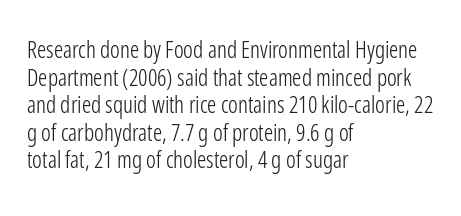
Unlike italic type, these characters show no tilt at all. The string is rendered with underlining switched off. The lines are quadded left. Tracking here is standard; glyphs follow each other at the usual distance. The letters look calm and open, with moderate or lighter stems.
